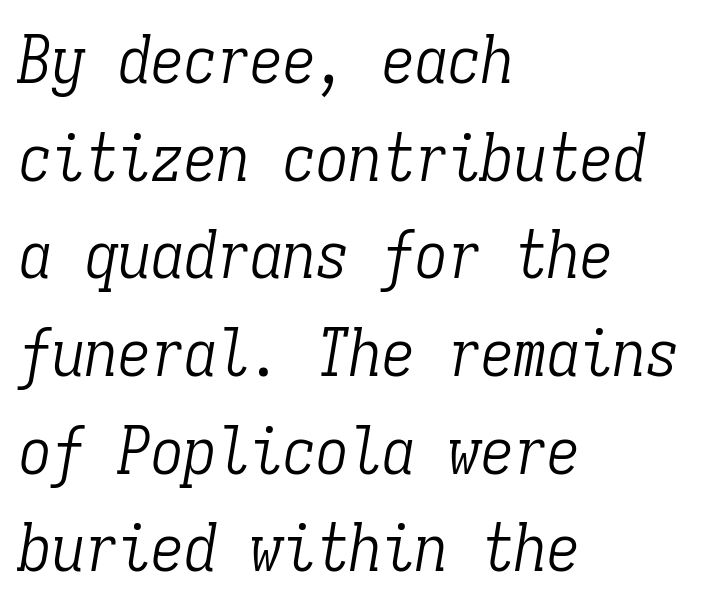
The image shows 66 px light, condensed serif type, italic (leaning right), monospaced; set left-aligned, normal line spacing (1.48x), normal letter spacing, not underlined; low stroke contrast and a medium x-height.
